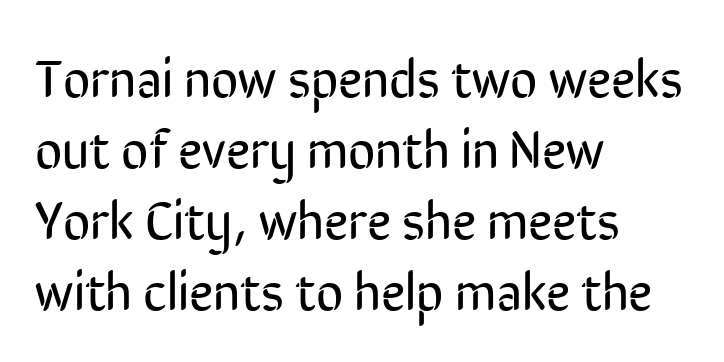
{"serif": "no", "italic": "no", "bold": "no", "weight": "regular", "width": "condensed", "stroke_contrast": "low", "x_height": "medium", "monospaced": "no", "underline": "no", "align": "left", "line_spacing": "normal", "line_spacing_ratio": 1.34, "letter_spacing": "normal", "letter_spacing_em": 0.0, "glyph_px": 53}
